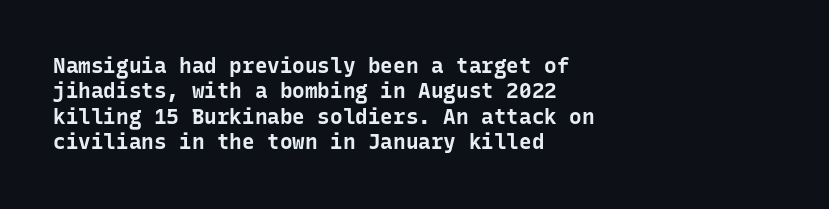
Q: Is the text bold? A: Yes.
Q: Is the text italic (slanted)? A: No, it is upright.
Q: Is the text underlined? A: No.
Q: How is the paragraph aligned? A: Left-aligned.
Q: Is the spacing between letters normal or unusually wide? A: Normal.
